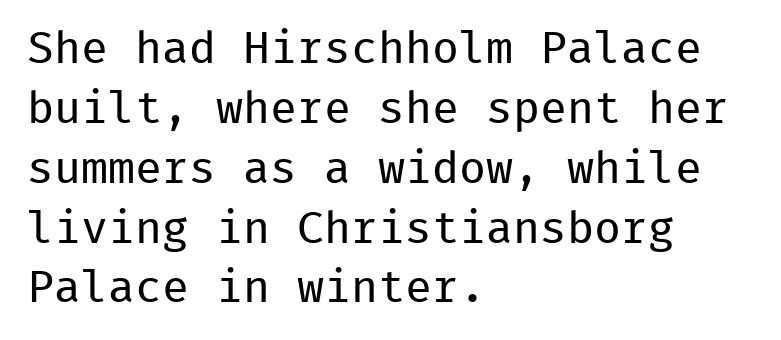
Q: Is the text bold? A: No.
Q: Is the text italic (slanted)? A: No, it is upright.
Q: Is the typeface a serif or a sans-serif typeface? A: Sans-serif.
Q: Is the text underlined? A: No.
Q: How is the paragraph aligned? A: Left-aligned.
Q: Is the spacing between letters normal or unusually wide? A: Normal.
Q: Is the spacing between lines tight, normal or loose? A: Normal.
Q: Width (condensed, normal, or wide)? A: Normal.
Q: Stroke contrast? A: Low.
Q: x-height? A: Medium.
Q: Monospaced? A: Yes.
